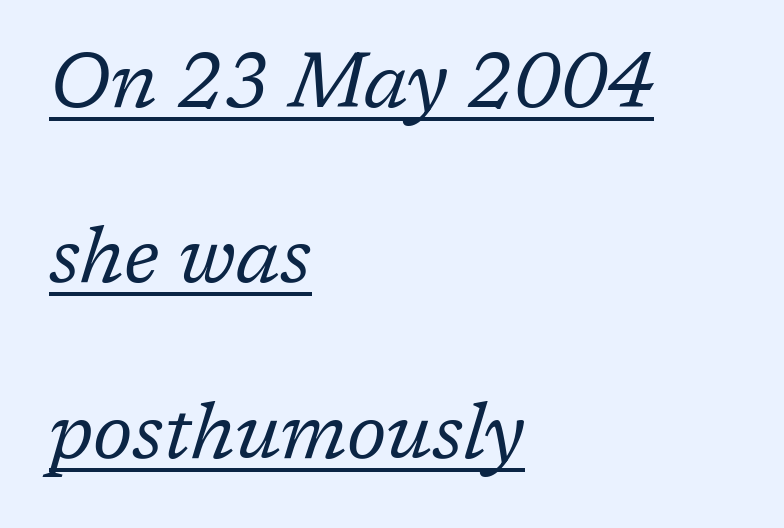
Q: Is the text bold? A: No.
Q: Is the text italic (slanted)? A: Yes, it leans right by about 17 degrees.
Q: Is the typeface a serif or a sans-serif typeface? A: Serif.
Q: Is the text underlined? A: Yes.
Q: How is the paragraph aligned? A: Left-aligned.
Q: Is the spacing between letters normal or unusually wide? A: Normal.
Q: Is the spacing between lines tight, normal or loose? A: Loose.
Q: Width (condensed, normal, or wide)? A: Normal.
Q: Stroke contrast? A: Low.
Q: x-height? A: Medium.
Q: Monospaced? A: No.
